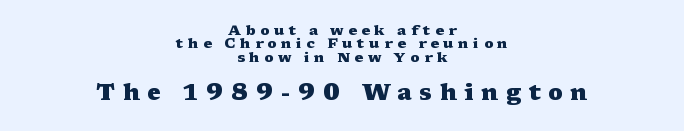
{"italic": "no", "bold": "yes", "underline": "no", "align": "center", "line_spacing": "tight", "line_spacing_ratio": 0.96, "letter_spacing": "wide", "letter_spacing_em": 0.33, "larger_block": "second", "size_ratio": 1.64, "glyph_px": 23}
